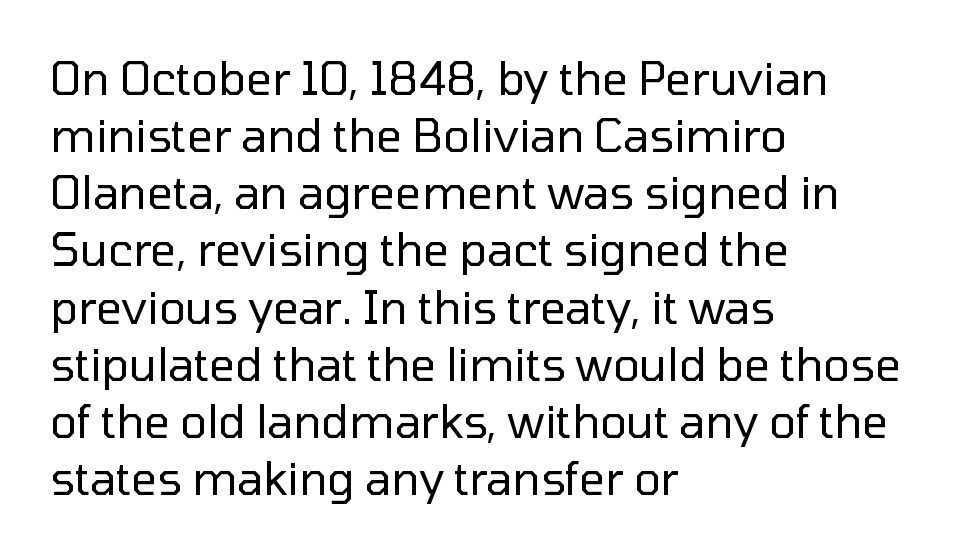
Where is the straight margin? On the left. A bare baseline throughout the passage. No heavy texture on the line: the type isn't bold. Rows of type keep a routine distance in the vertical direction.
